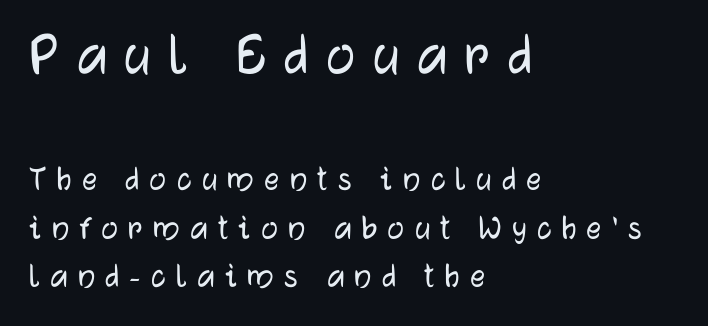
The image shows 64 px sans-serif type, upright; set left-aligned, normal line spacing (1.31x), unusually wide letter spacing (+0.28 em), not underlined; the first (top) block is 1.73x larger; low stroke contrast and a medium x-height.
